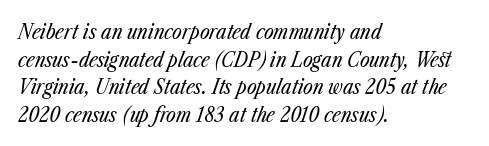
Q: Is the text bold? A: No.
Q: Is the text italic (slanted)? A: Yes, it leans right by about 23 degrees.
Q: Is the text underlined? A: No.
Q: How is the paragraph aligned? A: Left-aligned.
Q: Is the spacing between letters normal or unusually wide? A: Normal.
Q: Is the spacing between lines tight, normal or loose? A: Normal.
